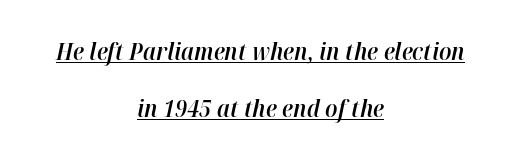
{"italic": "yes", "lean": "right", "slant_degrees": 12, "bold": "semi", "underline": "yes", "align": "center", "line_spacing": "loose", "line_spacing_ratio": 2.39, "letter_spacing": "normal", "letter_spacing_em": 0.0, "glyph_px": 24}
